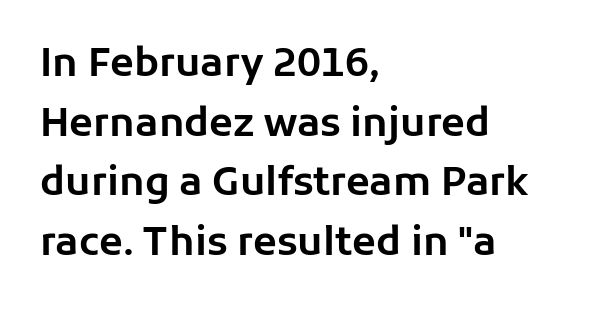
Q: Is the text italic (slanted)? A: No, it is upright.
Q: Is the typeface a serif or a sans-serif typeface? A: Sans-serif.
Q: Is the text underlined? A: No.
Q: How is the paragraph aligned? A: Left-aligned.
Q: Is the spacing between letters normal or unusually wide? A: Normal.
Q: Is the spacing between lines tight, normal or loose? A: Normal.
Q: Width (condensed, normal, or wide)? A: Normal.
Q: Stroke contrast? A: Low.
Q: x-height? A: Medium.
Q: Monospaced? A: No.
